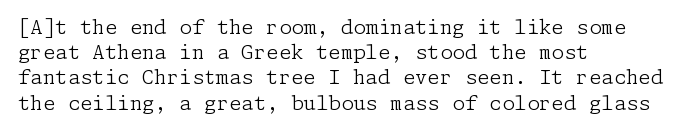
How would I describe the line gaps? Plain and ordinary. Stem width sits at or under what a default text font uses. Posture: straight, roman, zero tilt. Underlining? Definitely not there. How are the letters spaced? Ordinarily, with no added tracking. Alignment: flush left.
